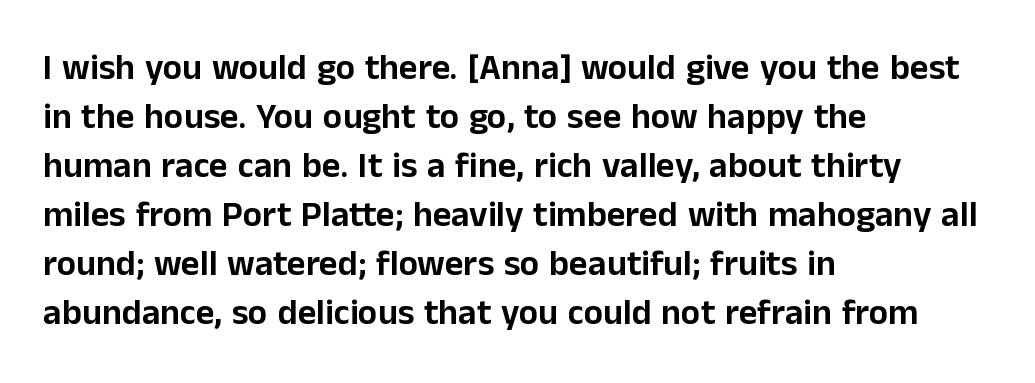
Q: Is the text italic (slanted)? A: No, it is upright.
Q: Is the typeface a serif or a sans-serif typeface? A: Sans-serif.
Q: Is the text underlined? A: No.
Q: How is the paragraph aligned? A: Left-aligned.
Q: Is the spacing between letters normal or unusually wide? A: Normal.
Q: Is the spacing between lines tight, normal or loose? A: Normal.
Q: Width (condensed, normal, or wide)? A: Normal.
Q: Stroke contrast? A: Low.
Q: x-height? A: Medium.
Q: Monospaced? A: No.
